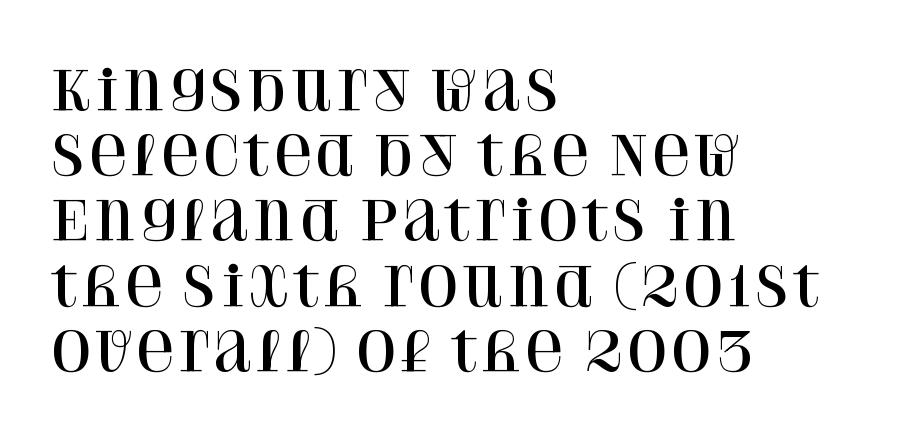
{"serif": "yes", "italic": "no", "width": "normal", "stroke_contrast": "high", "x_height": "large", "monospaced": "no", "underline": "no", "align": "left", "line_spacing_ratio": 1.23, "letter_spacing": "normal", "letter_spacing_em": 0.0, "glyph_px": 53}
